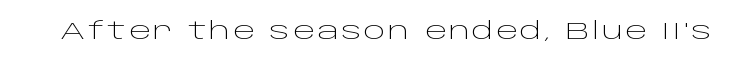
Q: Is the text bold? A: No.
Q: Is the text italic (slanted)? A: No, it is upright.
Q: Is the text underlined? A: No.
